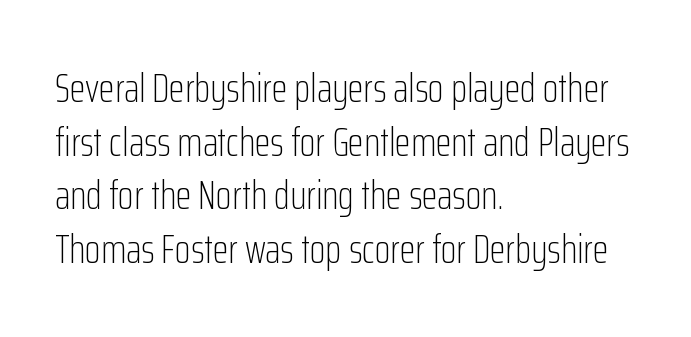
Q: Is the text bold? A: No.
Q: Is the text italic (slanted)? A: No, it is upright.
Q: Is the typeface a serif or a sans-serif typeface? A: Sans-serif.
Q: Is the text underlined? A: No.
Q: How is the paragraph aligned? A: Left-aligned.
Q: Is the spacing between letters normal or unusually wide? A: Normal.
Q: Is the spacing between lines tight, normal or loose? A: Normal.
Q: Width (condensed, normal, or wide)? A: Condensed.
Q: Stroke contrast? A: Low.
Q: x-height? A: Medium.
Q: Monospaced? A: No.
